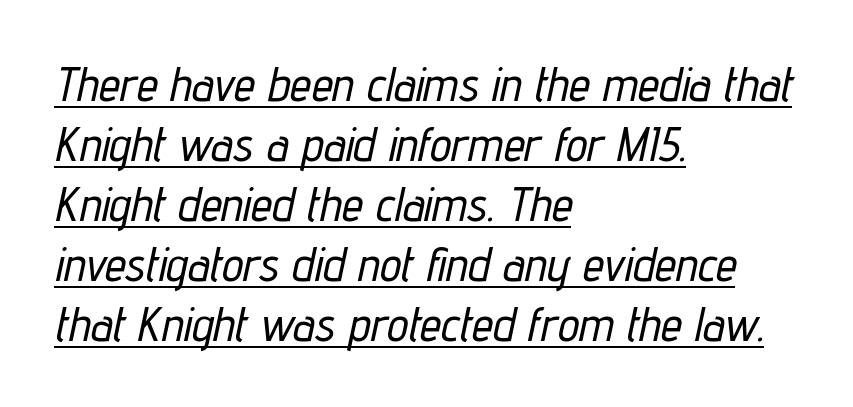
Q: Is the text italic (slanted)? A: Yes, it leans right by about 12 degrees.
Q: Is the text underlined? A: Yes.
Q: How is the paragraph aligned? A: Left-aligned.
Q: Is the spacing between letters normal or unusually wide? A: Normal.
Q: Is the spacing between lines tight, normal or loose? A: Normal.
Q: Width (condensed, normal, or wide)? A: Condensed.
Q: Stroke contrast? A: Low.
Q: x-height? A: Medium.
Q: Monospaced? A: No.
